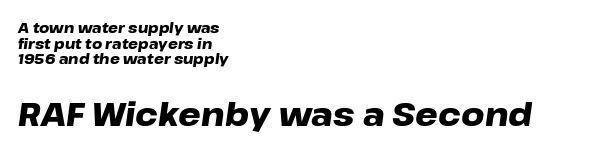
Q: Is the text bold? A: Yes.
Q: Is the text italic (slanted)? A: Yes, it leans right by about 8 degrees.
Q: Is the text underlined? A: No.
Q: How is the paragraph aligned? A: Left-aligned.
Q: Is the spacing between letters normal or unusually wide? A: Normal.
Q: Is the spacing between lines tight, normal or loose? A: Tight.
Q: Which block of text is set in a larger size, the first (top) or the second (bottom)? A: The second (bottom) one.
Q: Width (condensed, normal, or wide)? A: Wide.
Q: Stroke contrast? A: Low.
Q: x-height? A: Medium.
Q: Monospaced? A: No.
